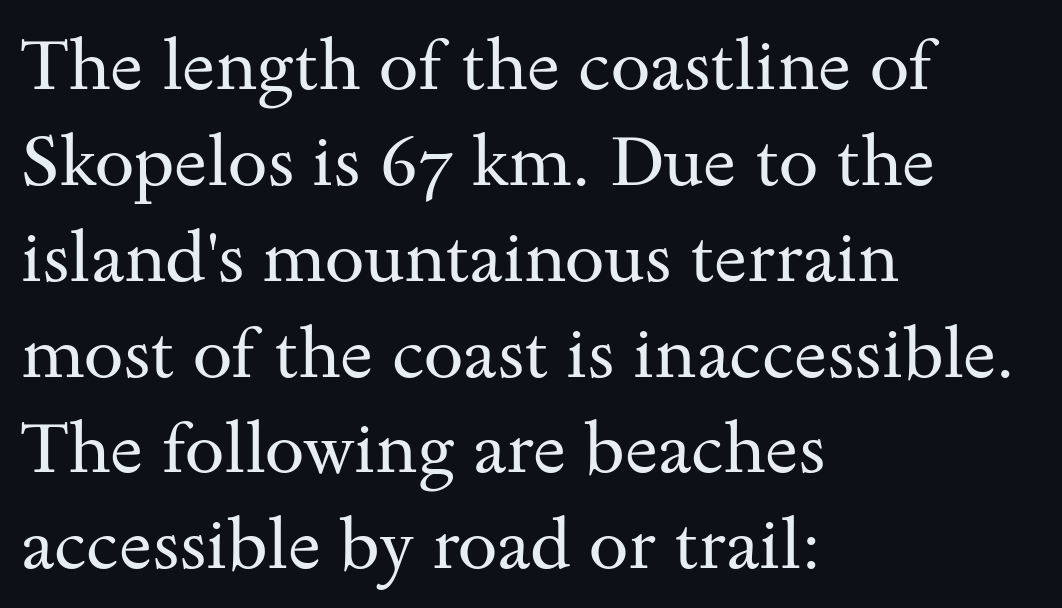
The image shows 71 px regular-weight, wide serif type, upright; set left-aligned, normal line spacing (1.35x), normal letter spacing, not underlined; medium stroke contrast and a small x-height.
